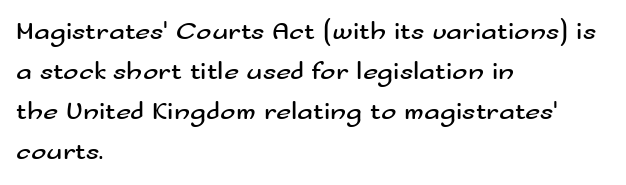
Descender tails drop into unmarked territory. Stroke mass is kept to a normal reading level or below. Default kerning and tracking; the words read as compact shapes. Teacher's note: observe the even left margin — that is flush-left alignment.
